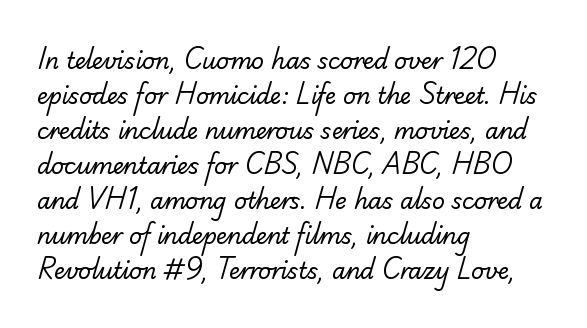
Unmarked baselines from the first word to the last. Line starts are locked; line ends wander. Stroke thickness stays within the range of a standard reading face or lighter. Does the leading feel generous? No, just average. Nobody touched the tracking dial on this one.
